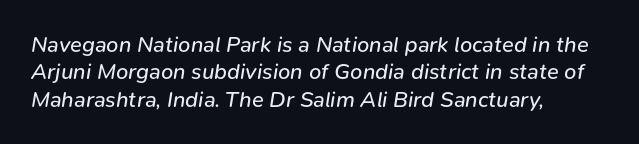
{"italic": "yes", "lean": "right", "slant_degrees": 9, "bold": "no", "underline": "no", "align": "left", "line_spacing_ratio": 1.24, "letter_spacing": "normal", "letter_spacing_em": 0.0, "glyph_px": 22}
